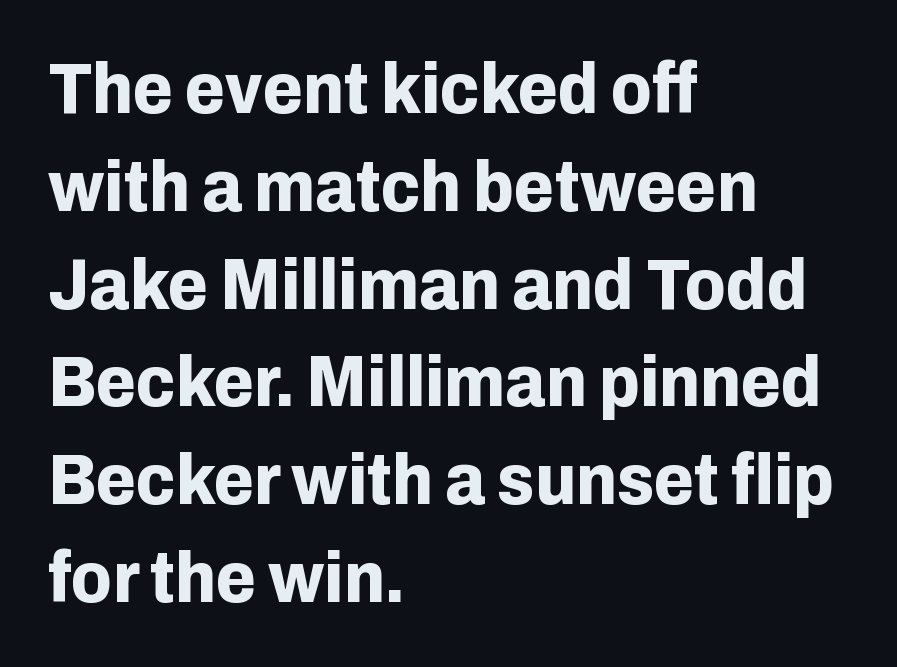
Q: Is the text bold? A: Yes.
Q: Is the text italic (slanted)? A: No, it is upright.
Q: Is the typeface a serif or a sans-serif typeface? A: Sans-serif.
Q: Is the text underlined? A: No.
Q: How is the paragraph aligned? A: Left-aligned.
Q: Is the spacing between letters normal or unusually wide? A: Normal.
Q: Is the spacing between lines tight, normal or loose? A: Normal.
Q: Width (condensed, normal, or wide)? A: Normal.
Q: Stroke contrast? A: Low.
Q: x-height? A: Medium.
Q: Monospaced? A: No.
